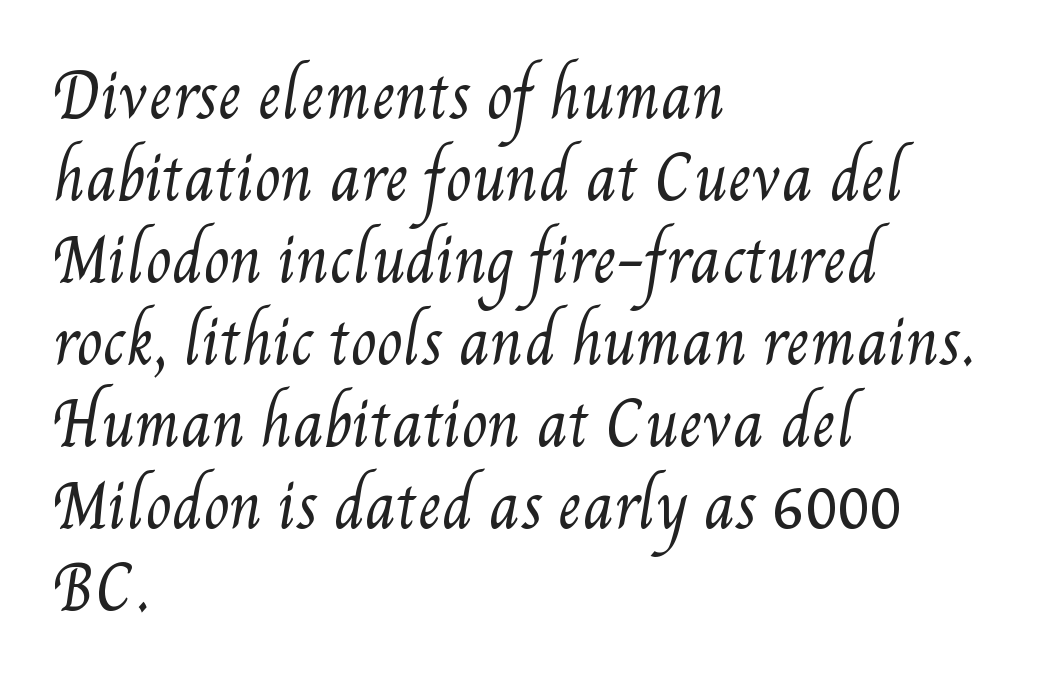
The image shows 59 px regular-weight, condensed type; set left-aligned, normal line spacing (1.39x), normal letter spacing, not underlined; medium stroke contrast and a small x-height.
